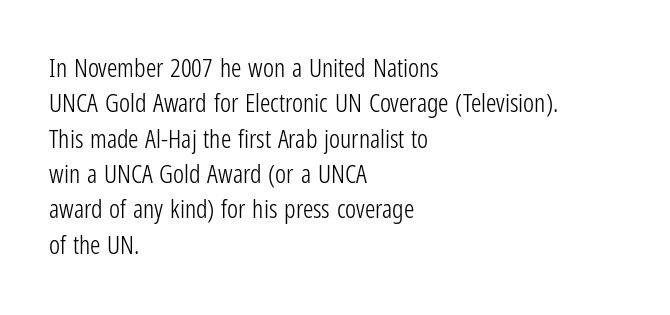
{"italic": "no", "bold": "no", "underline": "no", "align": "left", "line_spacing": "normal", "line_spacing_ratio": 1.36, "letter_spacing": "normal", "letter_spacing_em": 0.0, "glyph_px": 26}
